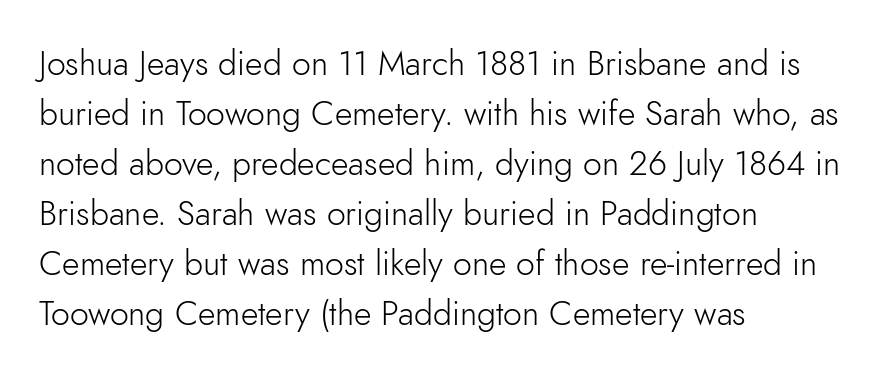
Varying glyph widths throughout — classic text-font behaviour. The letters look calm and open, with moderate or lighter stems. Check the space under the baseline: it is left empty. Observe the absence of serifs on each vertical stroke in this sample.
